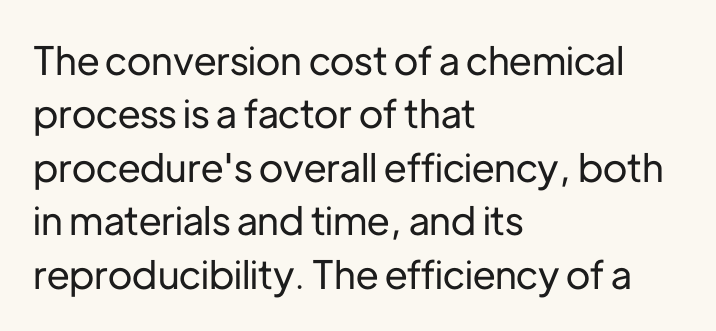
{"serif": "no", "italic": "no", "width": "normal", "stroke_contrast": "low", "x_height": "medium", "monospaced": "no", "underline": "no", "align": "left", "line_spacing": "normal", "line_spacing_ratio": 1.37, "letter_spacing": "normal", "letter_spacing_em": 0.0, "glyph_px": 39}
